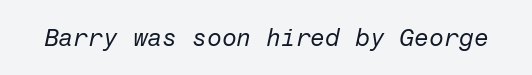
{"italic": "yes", "lean": "right", "slant_degrees": 12, "bold": "no", "underline": "no", "letter_spacing": "normal", "letter_spacing_em": 0.0, "glyph_px": 24}
